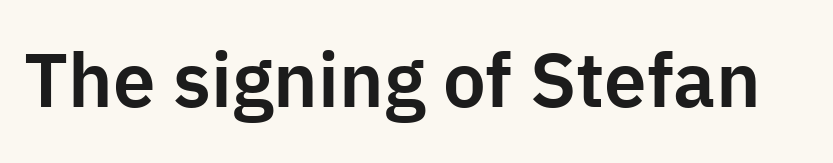
{"serif": "no", "italic": "no", "width": "normal", "stroke_contrast": "low", "x_height": "medium", "monospaced": "no", "underline": "no", "letter_spacing": "normal", "letter_spacing_em": 0.0, "glyph_px": 76}
